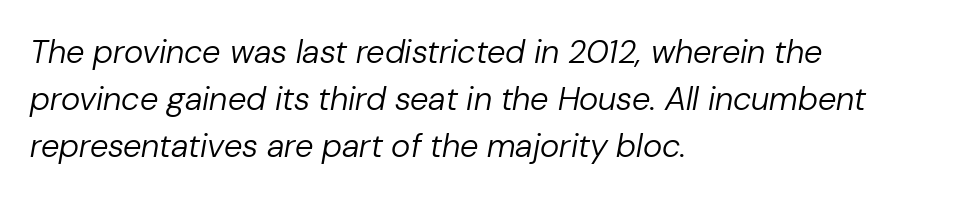
{"italic": "yes", "lean": "right", "slant_degrees": 10, "bold": "no", "weight": "regular", "width": "normal", "stroke_contrast": "low", "x_height": "medium", "monospaced": "no", "underline": "no", "align": "left", "line_spacing": "normal", "line_spacing_ratio": 1.42, "letter_spacing": "normal", "letter_spacing_em": 0.0, "glyph_px": 33}
